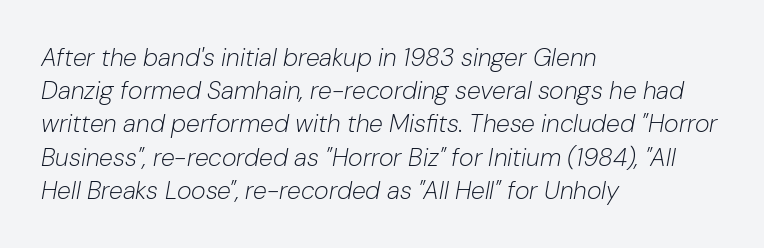
The image shows 25 px text type, italic (leaning right); set left-aligned, normal line spacing (1.33x), normal letter spacing, not underlined.
